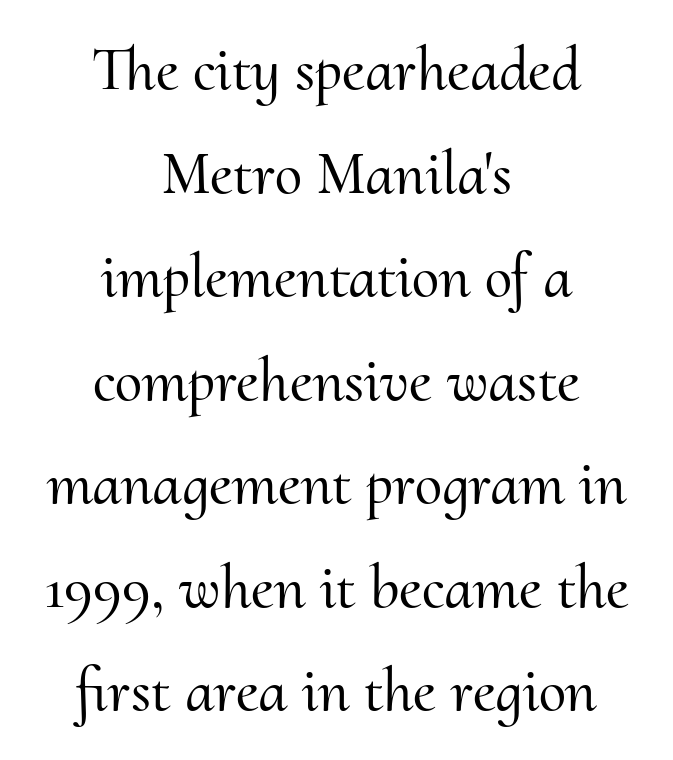
Caption: multi-line text, centered on the measure. When letters stand straight like this, we call the style roman or upright. Letterform terminals end in serifs throughout the passage. The gap between lines stays unmarked. Glyph-to-glyph distance matches everyday printed text.
